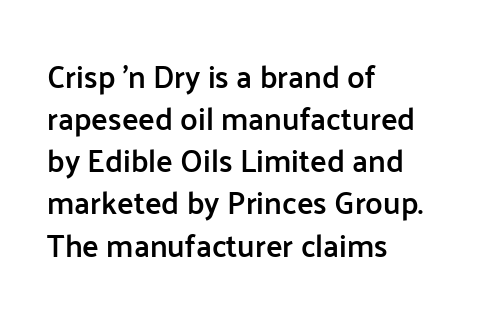
The image shows 31 px semibold sans-serif type, upright; set left-aligned, normal line spacing (1.36x), normal letter spacing, not underlined; low stroke contrast and a medium x-height.
